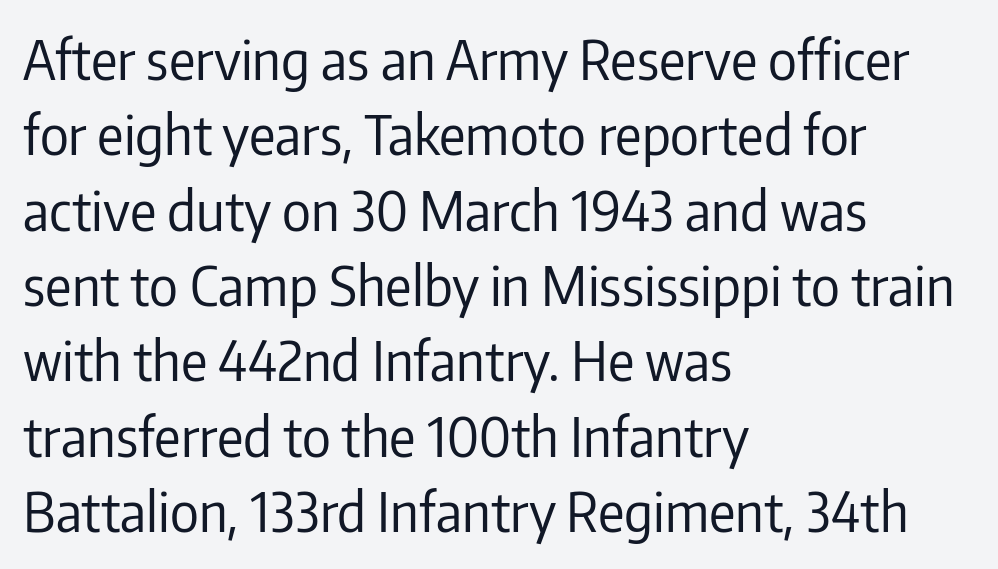
The image shows 55 px regular-weight, condensed sans-serif type, upright; set left-aligned, normal line spacing (1.37x), normal letter spacing, not underlined; low stroke contrast and a medium x-height.
